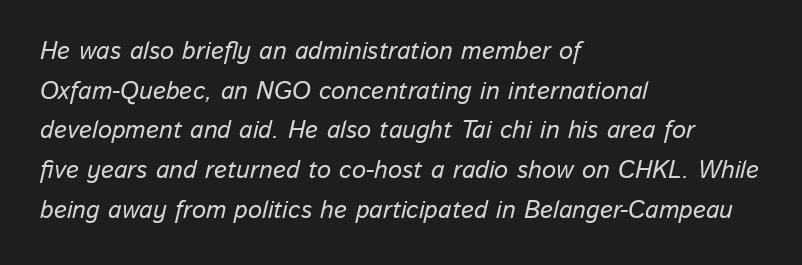
{"italic": "yes", "lean": "right", "slant_degrees": 13, "underline": "no", "align": "left", "line_spacing": "normal", "line_spacing_ratio": 1.59, "letter_spacing": "normal", "letter_spacing_em": 0.0, "glyph_px": 25}
